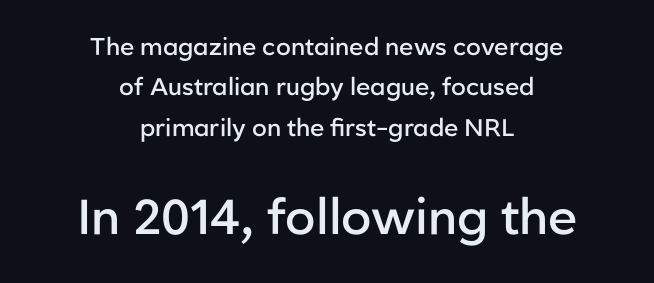
The image shows 49 px semibold sans-serif type, upright; set centered, normal line spacing (1.68x), normal letter spacing, not underlined; the second (bottom) block is 2.04x larger; low stroke contrast and a medium x-height.
